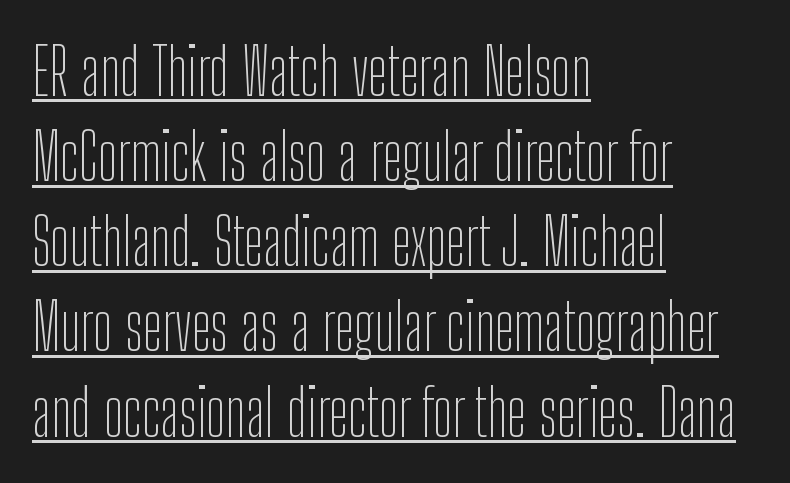
The image shows 65 px thin, condensed sans-serif type, upright; set left-aligned, normal line spacing (1.31x), normal letter spacing, underlined; low stroke contrast and a medium x-height.
